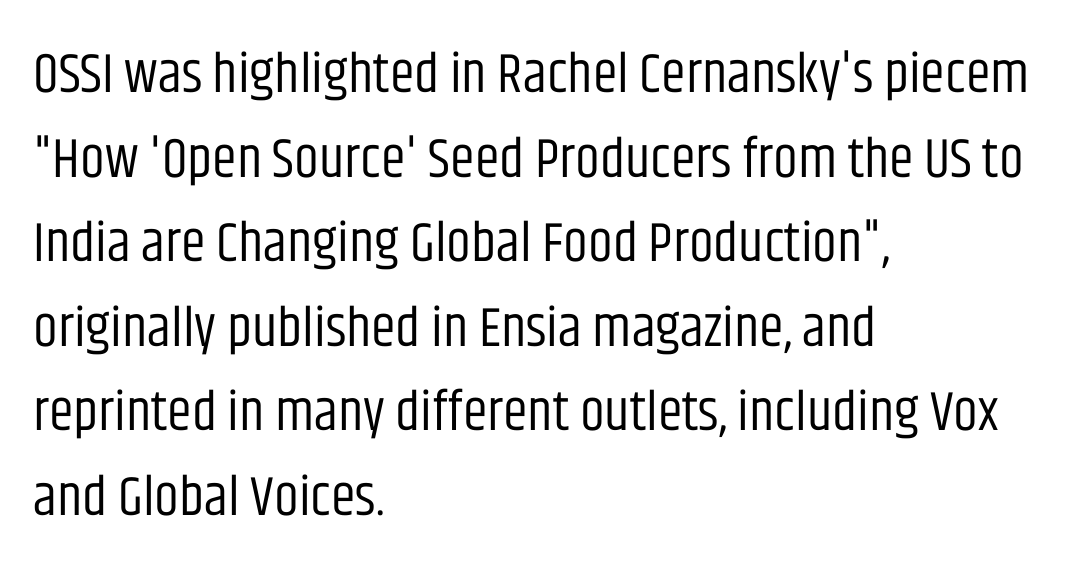
Q: Is the text bold? A: No.
Q: Is the text italic (slanted)? A: No, it is upright.
Q: Is the typeface a serif or a sans-serif typeface? A: Sans-serif.
Q: Is the text underlined? A: No.
Q: How is the paragraph aligned? A: Left-aligned.
Q: Is the spacing between letters normal or unusually wide? A: Normal.
Q: Is the spacing between lines tight, normal or loose? A: Normal.
Q: Width (condensed, normal, or wide)? A: Condensed.
Q: Stroke contrast? A: Low.
Q: x-height? A: Large.
Q: Monospaced? A: No.
